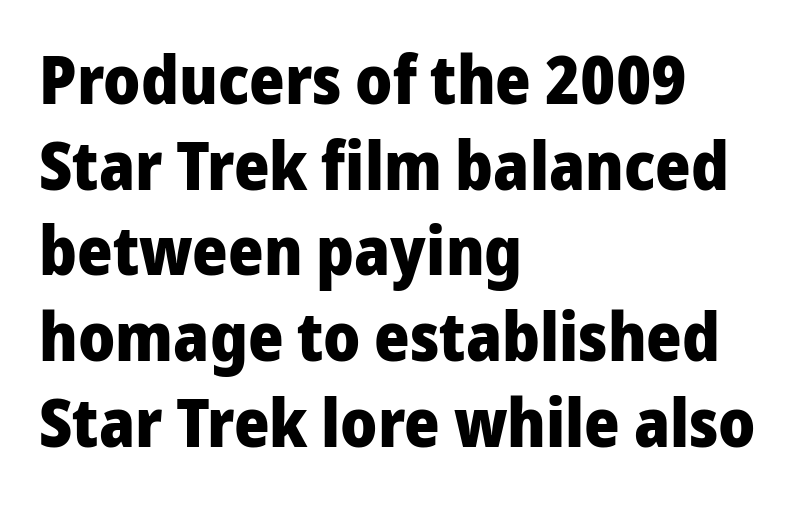
{"serif": "no", "italic": "no", "bold": "yes", "weight": "heavy", "width": "normal", "stroke_contrast": "low", "x_height": "medium", "monospaced": "no", "underline": "no", "align": "left", "line_spacing": "normal", "line_spacing_ratio": 1.26, "letter_spacing": "normal", "letter_spacing_em": 0.0, "glyph_px": 68}
